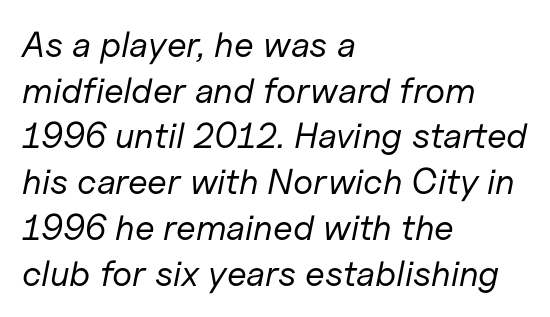
{"italic": "yes", "lean": "right", "slant_degrees": 11, "bold": "no", "weight": "regular", "width": "normal", "stroke_contrast": "low", "x_height": "medium", "monospaced": "no", "underline": "no", "align": "left", "line_spacing": "normal", "line_spacing_ratio": 1.27, "letter_spacing": "normal", "letter_spacing_em": 0.0, "glyph_px": 36}
